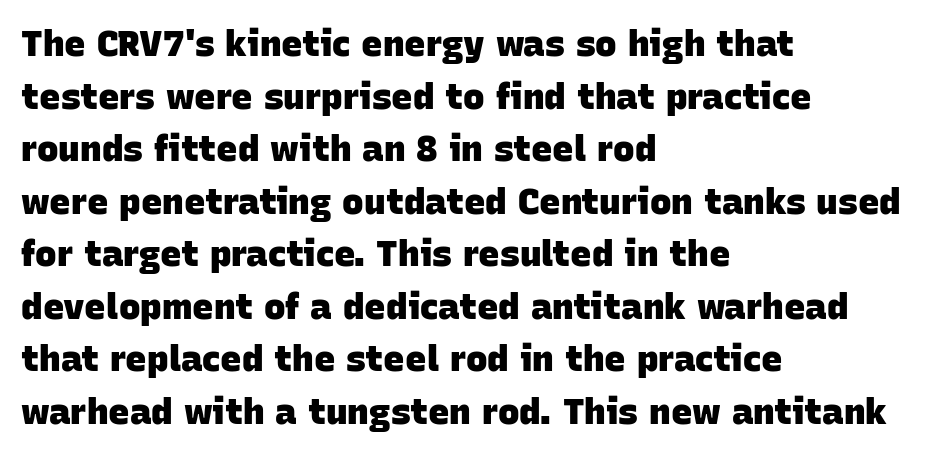
The line-height multiplier appears to be the usual default. The letters advance in unequal steps, a hallmark of proportional type. How are the letters spaced? Ordinarily, with no added tracking. Short and long lines alike share a common starting point at left. Does the weight exceed regular? Yes, all the way to bold.
